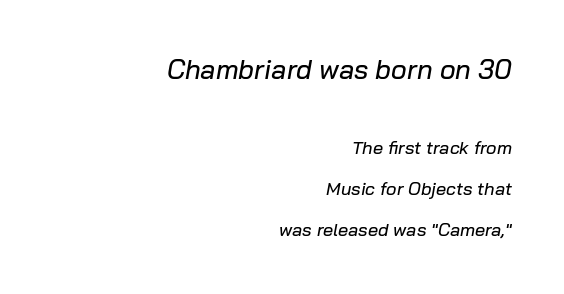
Leading is clearly above the norm, producing a sparse column. Reading down the block, your eye finds every line finishing at a fixed right position. Italic? Definitely — the glyphs are oblique. The rendering shrinks the type as you move from the upper chunk to the lower.
